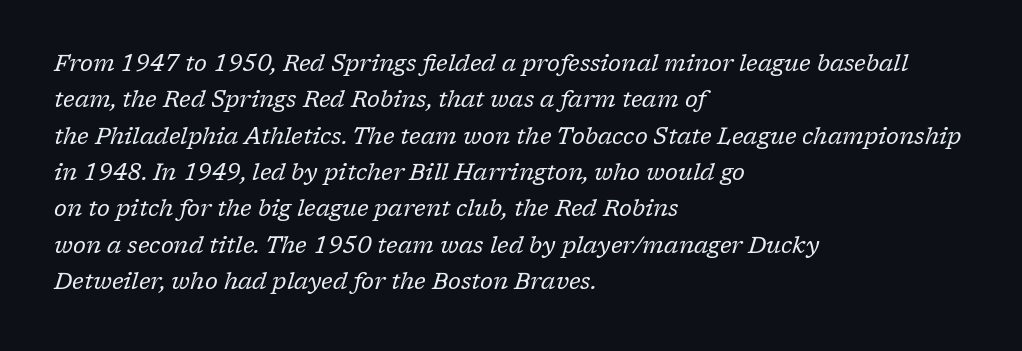
{"italic": "yes", "lean": "right", "slant_degrees": 17, "bold": "no", "underline": "no", "align": "left", "line_spacing": "normal", "line_spacing_ratio": 1.58, "letter_spacing": "normal", "letter_spacing_em": 0.0, "glyph_px": 23}
